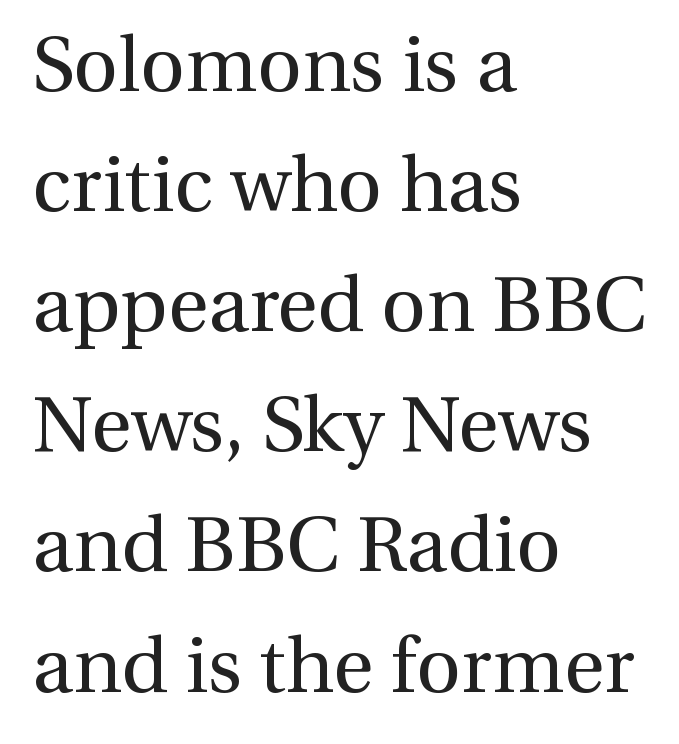
{"serif": "yes", "italic": "no", "bold": "no", "weight": "regular", "width": "normal", "stroke_contrast": "medium", "x_height": "medium", "monospaced": "no", "underline": "no", "align": "left", "line_spacing": "normal", "line_spacing_ratio": 1.54, "letter_spacing": "normal", "letter_spacing_em": 0.0, "glyph_px": 78}
